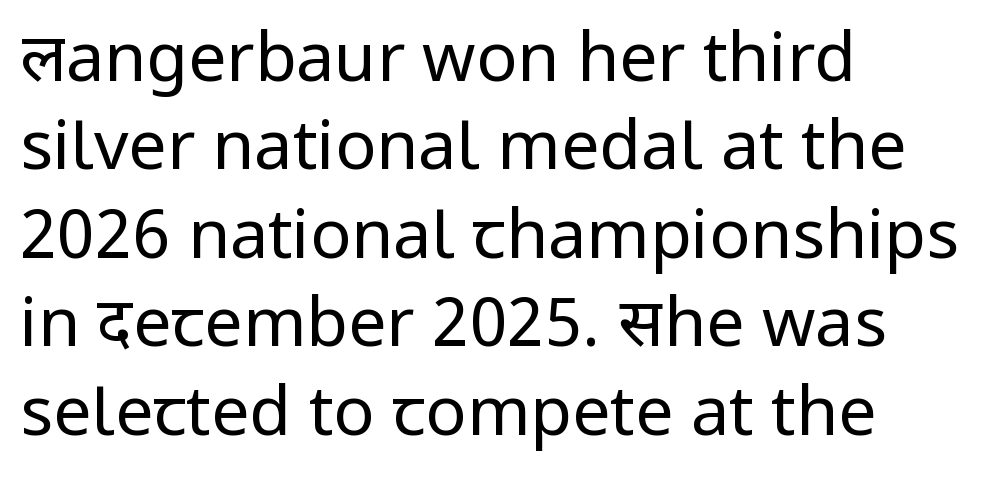
The image shows 68 px regular-weight sans-serif type, upright; set left-aligned, normal line spacing (1.3x), normal letter spacing, not underlined; low stroke contrast and a medium x-height.
